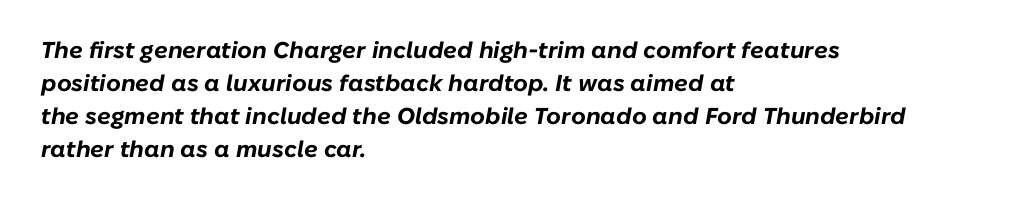
{"italic": "yes", "lean": "right", "slant_degrees": 10, "bold": "yes", "underline": "no", "align": "left", "line_spacing": "normal", "line_spacing_ratio": 1.43, "letter_spacing": "normal", "letter_spacing_em": 0.0, "glyph_px": 23}
